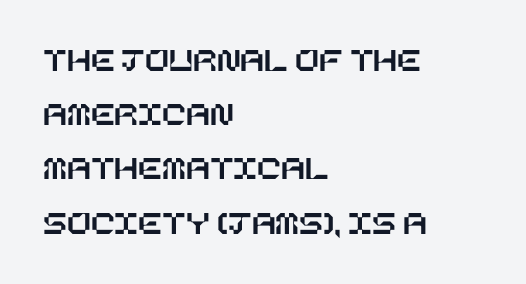
{"italic": "no", "width": "normal", "stroke_contrast": "low", "x_height": "large", "underline": "no", "align": "left", "line_spacing": "normal", "line_spacing_ratio": 1.55, "letter_spacing": "normal", "letter_spacing_em": 0.0, "glyph_px": 35}
